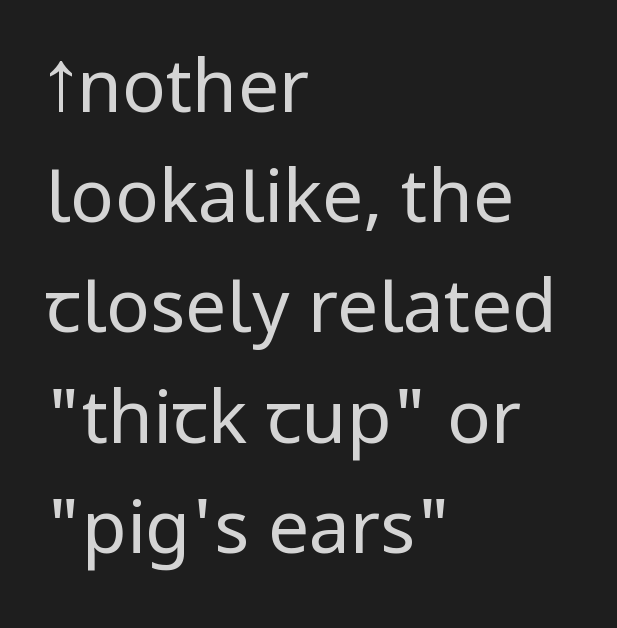
The image shows 73 px regular-weight, condensed sans-serif type, upright; set left-aligned, normal line spacing (1.51x), normal letter spacing, not underlined; low stroke contrast and a large x-height.
